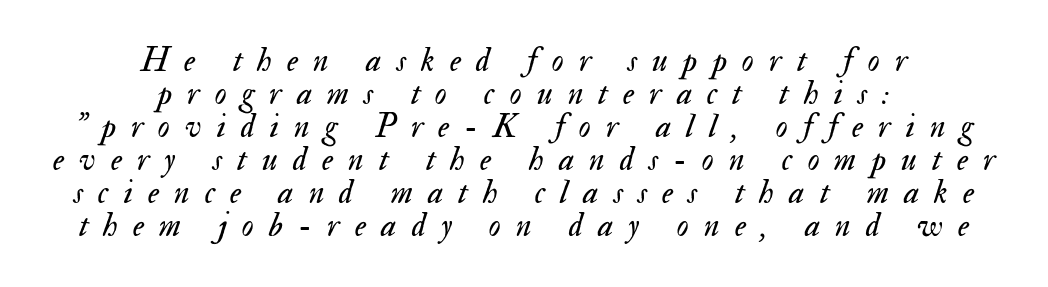
{"italic": "yes", "lean": "right", "slant_degrees": 17, "bold": "no", "weight": "regular", "width": "normal", "stroke_contrast": "medium", "x_height": "small", "monospaced": "no", "underline": "no", "align": "center", "line_spacing": "tight", "line_spacing_ratio": 1.0, "letter_spacing": "wide", "letter_spacing_em": 0.46, "glyph_px": 33}
